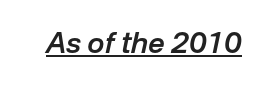
The image shows 29 px semibold type, italic (leaning right); set normal letter spacing, underlined; low stroke contrast and a medium x-height.
